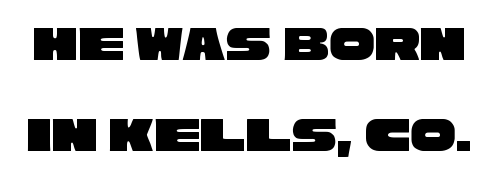
Q: Is the typeface a serif or a sans-serif typeface? A: Sans-serif.
Q: Is the text underlined? A: No.
Q: Is the spacing between letters normal or unusually wide? A: Normal.
Q: Width (condensed, normal, or wide)? A: Wide.
Q: Stroke contrast? A: Low.
Q: x-height? A: Large.
Q: Monospaced? A: No.
